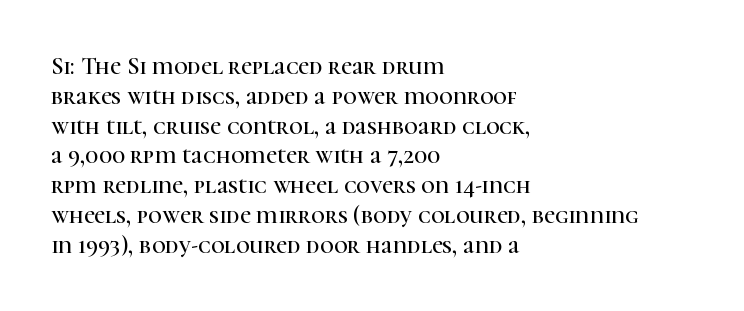
This sample uses an upright cut, with every glyph sitting square on the baseline. The space beneath each line is pristine and unruled. Short note: letters normally spaced. A classic flush-left, rag-right setting is used for this passage.
